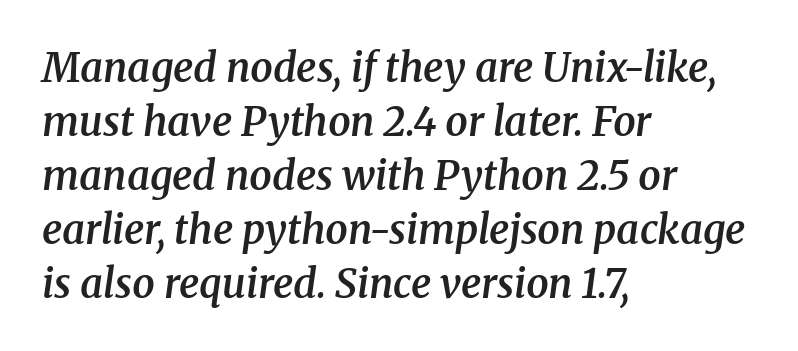
Caption: multi-line text, flush left, ragged right. Leading matches the norm, producing a regular column. Italic: yes, the glyphs are oblique. Serif or sans? Serif — the stroke terminals have little feet.
